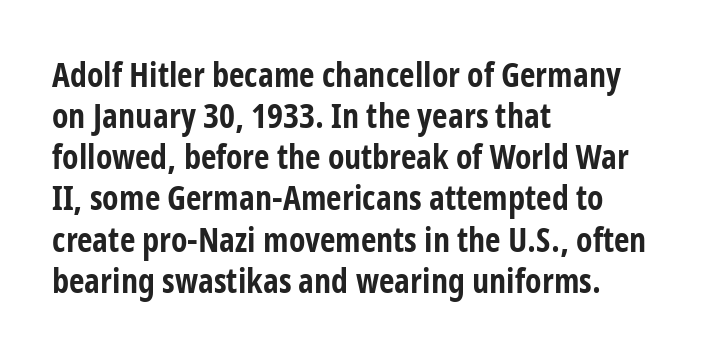
Q: Is the text bold? A: Yes.
Q: Is the text italic (slanted)? A: No, it is upright.
Q: Is the typeface a serif or a sans-serif typeface? A: Sans-serif.
Q: Is the text underlined? A: No.
Q: How is the paragraph aligned? A: Left-aligned.
Q: Is the spacing between letters normal or unusually wide? A: Normal.
Q: Width (condensed, normal, or wide)? A: Condensed.
Q: Stroke contrast? A: Low.
Q: x-height? A: Medium.
Q: Monospaced? A: No.
